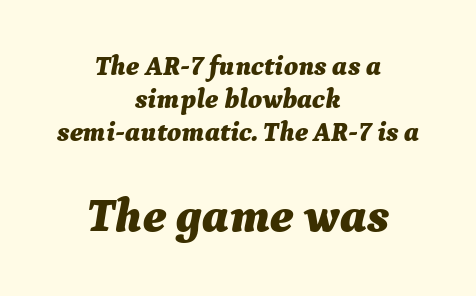
The image shows 48 px bold type, italic (leaning right); set centered, line spacing 1.23x, normal letter spacing, not underlined; the second (bottom) block is 1.78x larger; medium stroke contrast and a medium x-height.
